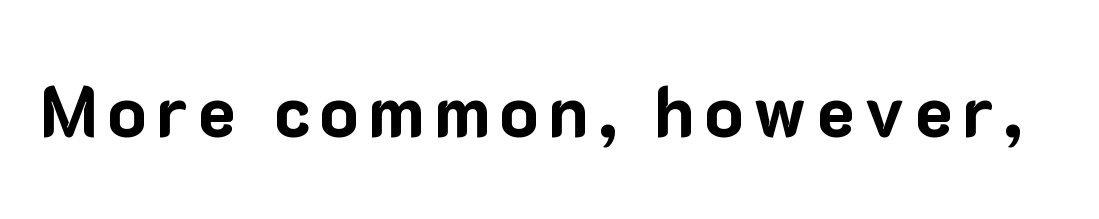
{"serif": "no", "italic": "no", "bold": "yes", "weight": "bold", "width": "normal", "stroke_contrast": "low", "x_height": "medium", "monospaced": "no", "underline": "no", "glyph_px": 72}
